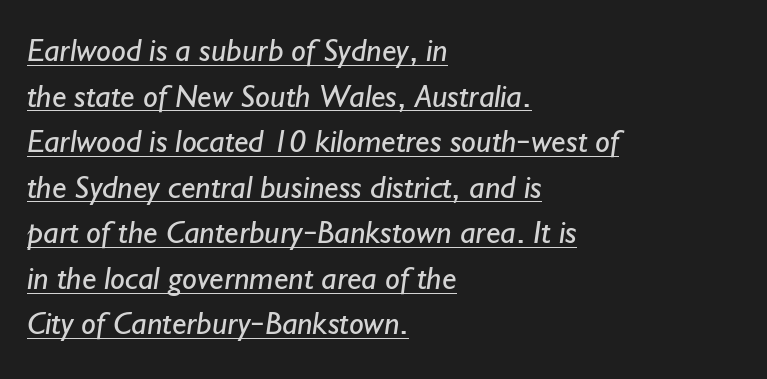
{"serif": "no", "bold": "no", "weight": "regular", "width": "normal", "stroke_contrast": "low", "x_height": "small", "monospaced": "no", "underline": "yes", "align": "left", "line_spacing": "normal", "line_spacing_ratio": 1.38, "letter_spacing": "normal", "letter_spacing_em": 0.0, "glyph_px": 33}
